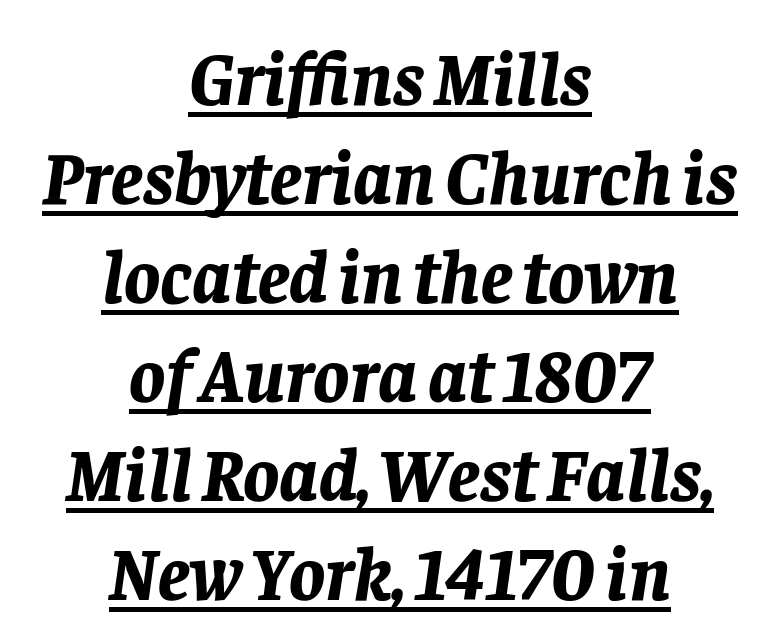
Proportional: the letters do not fall into vertical columns. Looking at the ascenders, they clearly lean. The typesetter has applied underlining to the passage shown. The rows are spaced the way most documents space them. A dark, heavy texture on the line: the type is bold.
